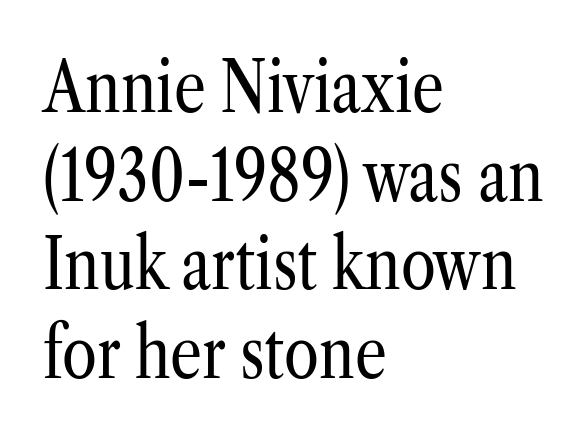
The image shows 71 px regular-weight, condensed serif type, upright; set left-aligned, normal line spacing (1.25x), normal letter spacing, not underlined; low stroke contrast and a medium x-height.
